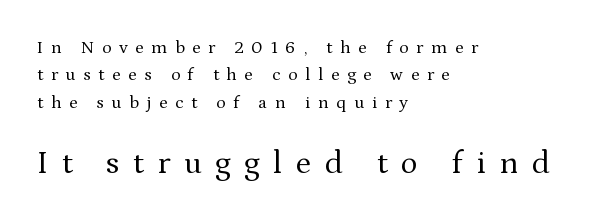
The image shows 32 px regular-weight serif type, upright; set left-aligned, normal line spacing (1.52x), unusually wide letter spacing (+0.42 em), not underlined; the second (bottom) block is 1.78x larger; medium stroke contrast and a medium x-height.
